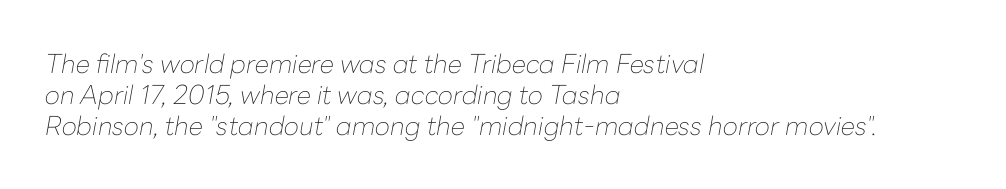
{"italic": "yes", "lean": "right", "slant_degrees": 10, "bold": "no", "underline": "no", "align": "left", "line_spacing_ratio": 1.2, "letter_spacing": "normal", "letter_spacing_em": 0.0, "glyph_px": 26}
